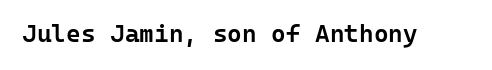
The image shows 25 px text type, upright; set normal letter spacing, not underlined.
